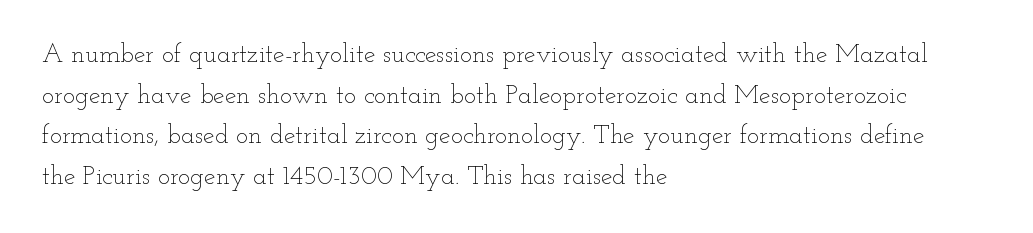
{"italic": "no", "bold": "no", "underline": "no", "align": "left", "line_spacing": "normal", "line_spacing_ratio": 1.56, "letter_spacing": "normal", "letter_spacing_em": 0.0, "glyph_px": 26}
